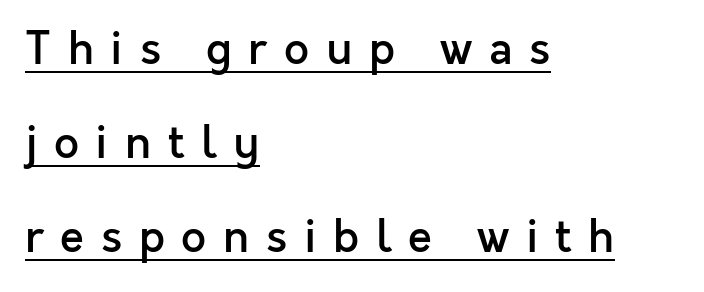
The image shows 44 px semibold sans-serif type, upright; set left-aligned, loose line spacing (2.14x), unusually wide letter spacing (+0.38 em), underlined; a medium x-height.
